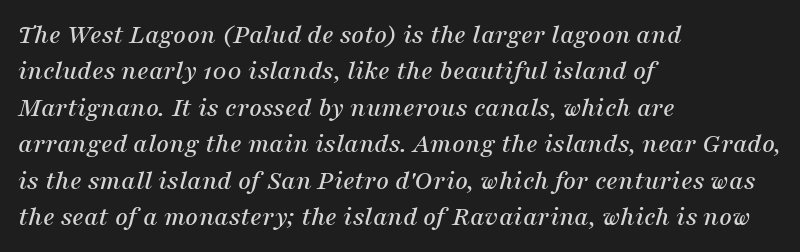
Q: Is the text italic (slanted)? A: Yes, it leans right by about 16 degrees.
Q: Is the typeface a serif or a sans-serif typeface? A: Serif.
Q: Is the text underlined? A: No.
Q: How is the paragraph aligned? A: Left-aligned.
Q: Is the spacing between letters normal or unusually wide? A: Normal.
Q: Is the spacing between lines tight, normal or loose? A: Normal.
Q: Width (condensed, normal, or wide)? A: Normal.
Q: Stroke contrast? A: Medium.
Q: x-height? A: Medium.
Q: Monospaced? A: No.
